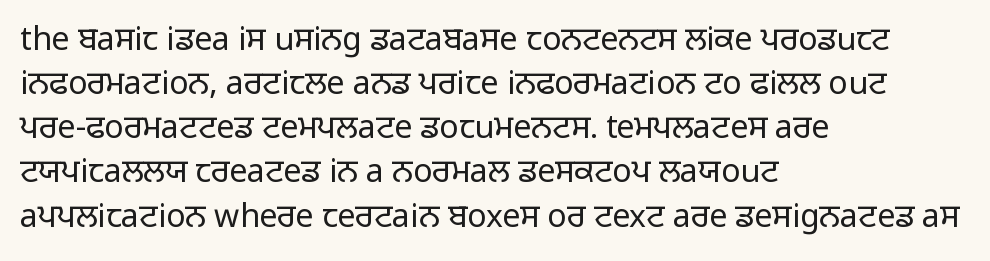
Q: Is the text bold? A: No.
Q: Is the text italic (slanted)? A: No, it is upright.
Q: Is the typeface a serif or a sans-serif typeface? A: Sans-serif.
Q: Is the text underlined? A: No.
Q: How is the paragraph aligned? A: Left-aligned.
Q: Is the spacing between letters normal or unusually wide? A: Normal.
Q: Is the spacing between lines tight, normal or loose? A: Normal.
Q: Width (condensed, normal, or wide)? A: Normal.
Q: Stroke contrast? A: Low.
Q: x-height? A: Medium.
Q: Monospaced? A: No.
